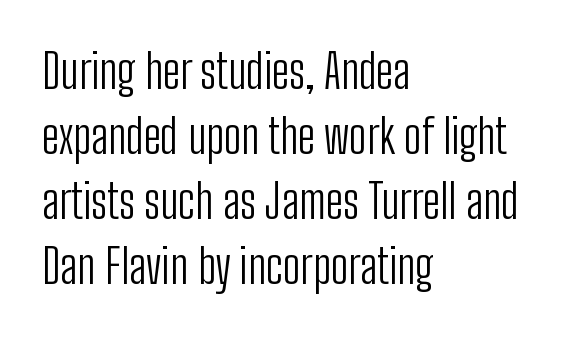
The image shows 47 px light, condensed sans-serif type, upright; set left-aligned, normal line spacing (1.38x), normal letter spacing, not underlined; low stroke contrast and a medium x-height.
